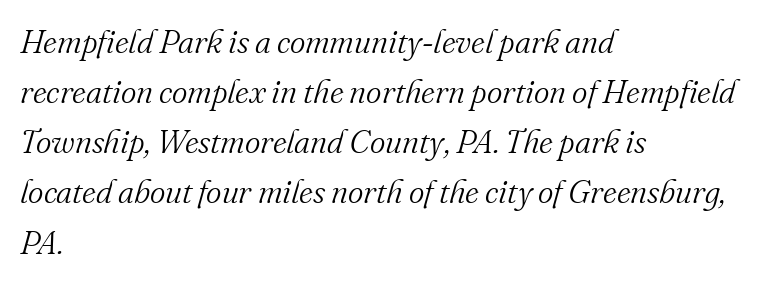
The tracking reads as untouched default to a designer's eye. Is this a sans? No — the strokes have serifs. Horizontal alignment here is leftward, the default for most running prose. Does the leading feel generous? No, just average. Note the varied advance widths — an 'i' is clearly narrower than an 'm'.
